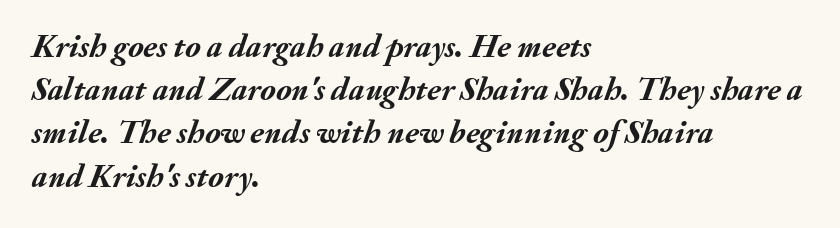
The image shows 33 px semibold type, italic (leaning right); set left-aligned, normal line spacing (1.31x), normal letter spacing, not underlined; medium stroke contrast and a small x-height.
